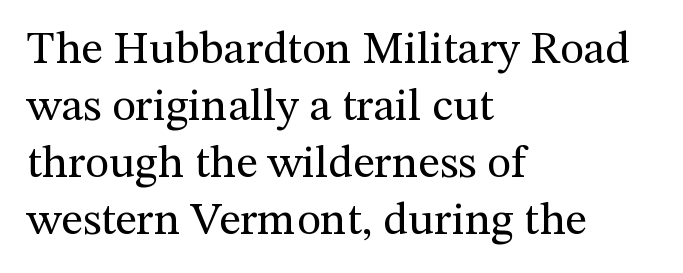
The letters advance in unequal steps, a hallmark of proportional type. The letterforms sit shoulder to shoulder at normal distance. The passage shown is not underscored anywhere. Summary of weight: not heavy and not bold. Layout note: lines flush left. No italicization has been applied; the sample stays upright.
